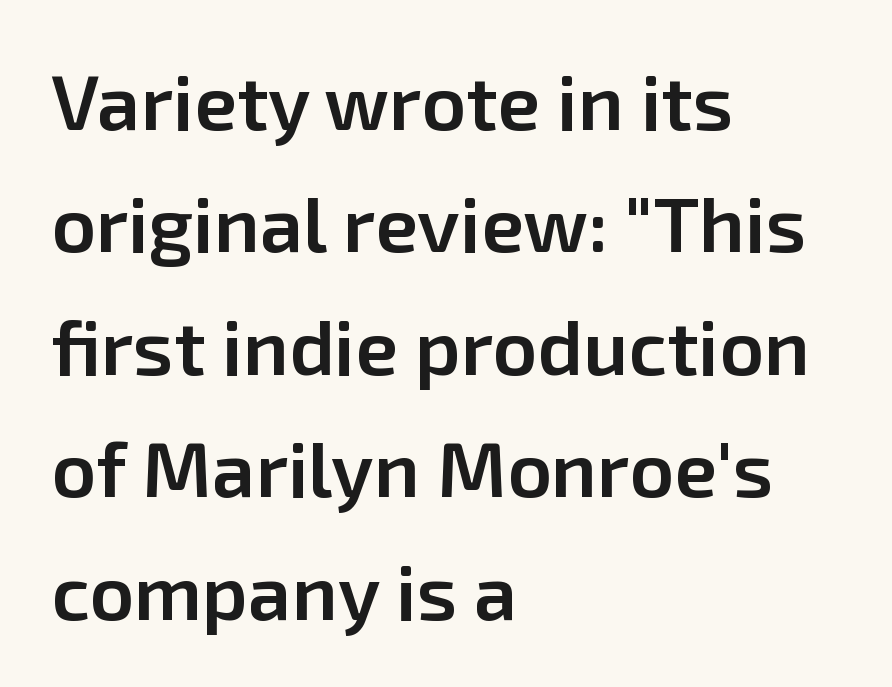
The image shows 78 px semibold sans-serif type, upright; set left-aligned, normal line spacing (1.57x), normal letter spacing, not underlined; low stroke contrast and a medium x-height.
